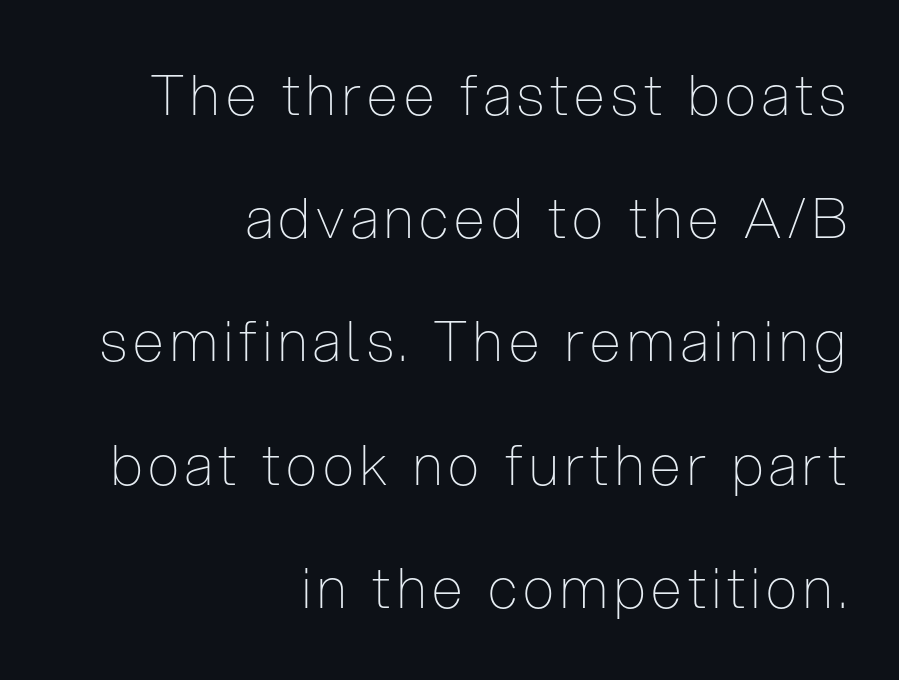
Weight class: somewhere from thin through regular. Plain, unruled lines of type. The typesetter chose a ragged-left arrangement here. Nope, no serifs anywhere on these letters. You could not count columns in this text — the font is proportionally spaced. Whoever set this chose breathing room over compactness in the vertical rhythm.
